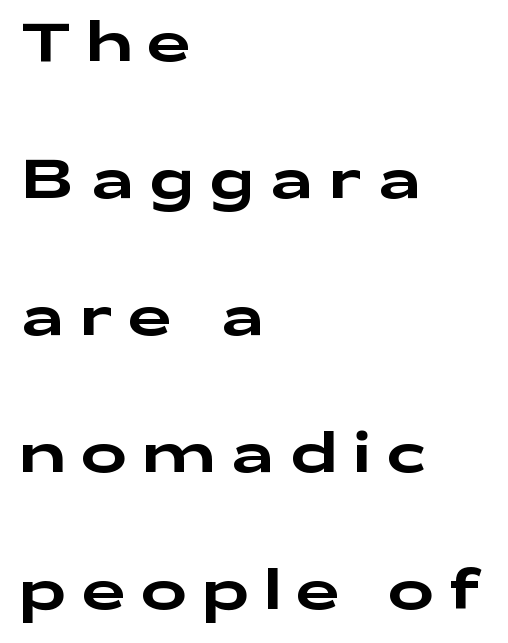
Q: Is the text italic (slanted)? A: No, it is upright.
Q: Is the typeface a serif or a sans-serif typeface? A: Sans-serif.
Q: Is the text underlined? A: No.
Q: How is the paragraph aligned? A: Left-aligned.
Q: Is the spacing between letters normal or unusually wide? A: Unusually wide.
Q: Is the spacing between lines tight, normal or loose? A: Loose.
Q: Width (condensed, normal, or wide)? A: Wide.
Q: Stroke contrast? A: Low.
Q: x-height? A: Medium.
Q: Monospaced? A: No.
